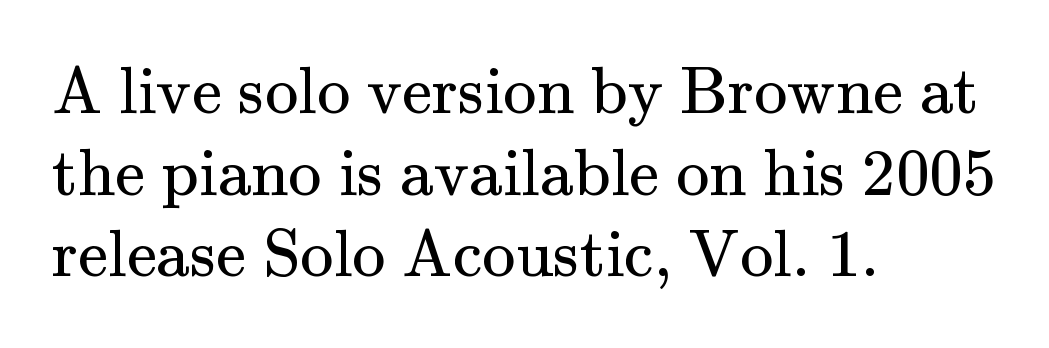
{"serif": "yes", "italic": "no", "bold": "no", "weight": "regular", "width": "normal", "stroke_contrast": "medium", "x_height": "small", "monospaced": "no", "underline": "no", "align": "left", "line_spacing_ratio": 1.22, "letter_spacing": "normal", "letter_spacing_em": 0.0, "glyph_px": 67}
